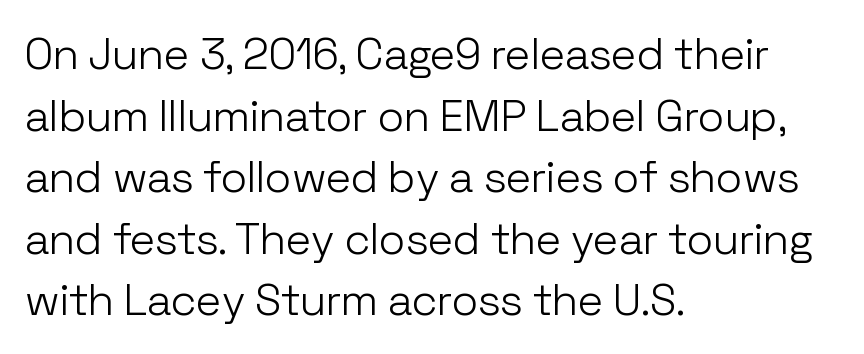
{"serif": "no", "italic": "no", "bold": "no", "weight": "light", "width": "normal", "stroke_contrast": "low", "x_height": "medium", "monospaced": "no", "underline": "no", "align": "left", "line_spacing": "normal", "line_spacing_ratio": 1.4, "letter_spacing": "normal", "letter_spacing_em": 0.0, "glyph_px": 44}
